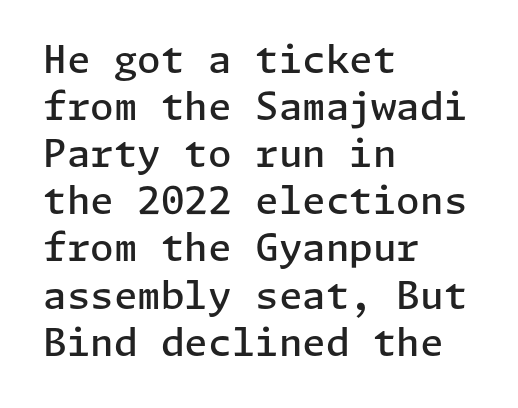
{"serif": "no", "italic": "no", "bold": "semi", "weight": "semibold", "width": "normal", "stroke_contrast": "low", "x_height": "medium", "underline": "no", "align": "left", "line_spacing_ratio": 1.24, "letter_spacing": "normal", "letter_spacing_em": 0.0, "glyph_px": 38}
